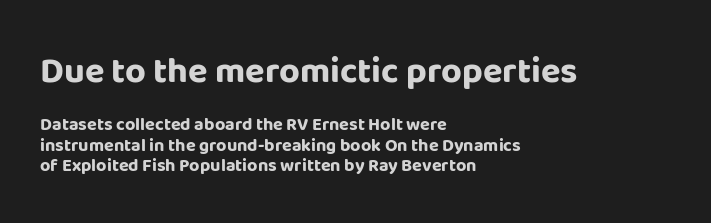
Q: Is the text bold? A: Yes.
Q: Is the text italic (slanted)? A: No, it is upright.
Q: Is the typeface a serif or a sans-serif typeface? A: Sans-serif.
Q: Is the text underlined? A: No.
Q: How is the paragraph aligned? A: Left-aligned.
Q: Is the spacing between letters normal or unusually wide? A: Normal.
Q: Is the spacing between lines tight, normal or loose? A: Tight.
Q: Which block of text is set in a larger size, the first (top) or the second (bottom)? A: The first (top) one.
Q: Width (condensed, normal, or wide)? A: Normal.
Q: Stroke contrast? A: Low.
Q: x-height? A: Large.
Q: Monospaced? A: No.
